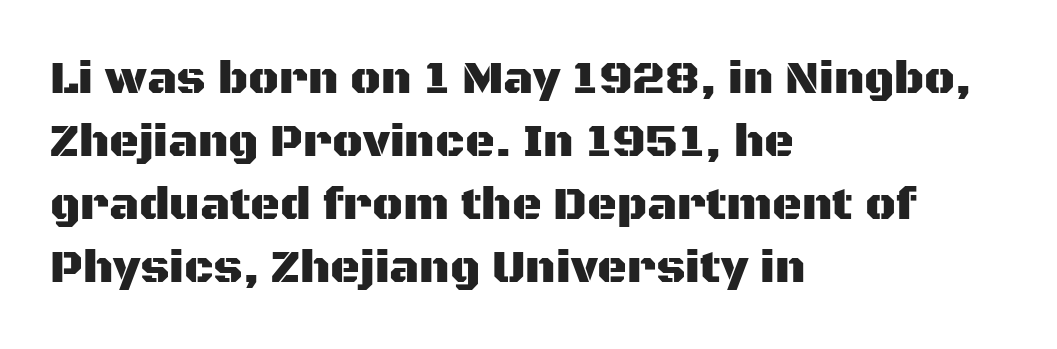
{"serif": "no", "italic": "no", "width": "normal", "stroke_contrast": "medium", "x_height": "large", "monospaced": "no", "underline": "no", "align": "left", "line_spacing": "normal", "line_spacing_ratio": 1.37, "letter_spacing": "normal", "letter_spacing_em": 0.0, "glyph_px": 46}
